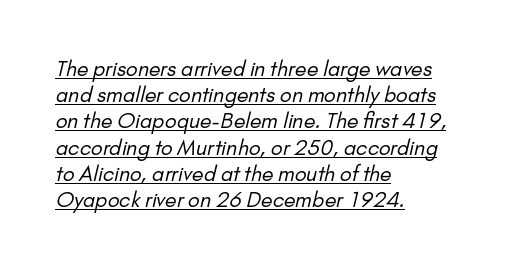
{"bold": "no", "underline": "yes", "align": "left", "line_spacing": "normal", "line_spacing_ratio": 1.25, "letter_spacing": "normal", "letter_spacing_em": 0.0, "glyph_px": 21}
